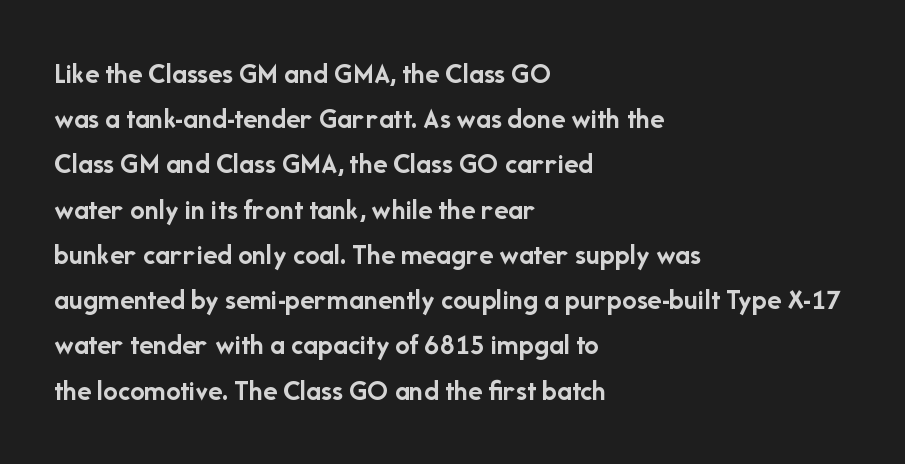
Q: Is the text bold? A: Yes.
Q: Is the text italic (slanted)? A: No, it is upright.
Q: Is the typeface a serif or a sans-serif typeface? A: Sans-serif.
Q: Is the text underlined? A: No.
Q: How is the paragraph aligned? A: Left-aligned.
Q: Is the spacing between letters normal or unusually wide? A: Normal.
Q: Is the spacing between lines tight, normal or loose? A: Normal.
Q: Width (condensed, normal, or wide)? A: Normal.
Q: Stroke contrast? A: Low.
Q: x-height? A: Medium.
Q: Monospaced? A: No.
